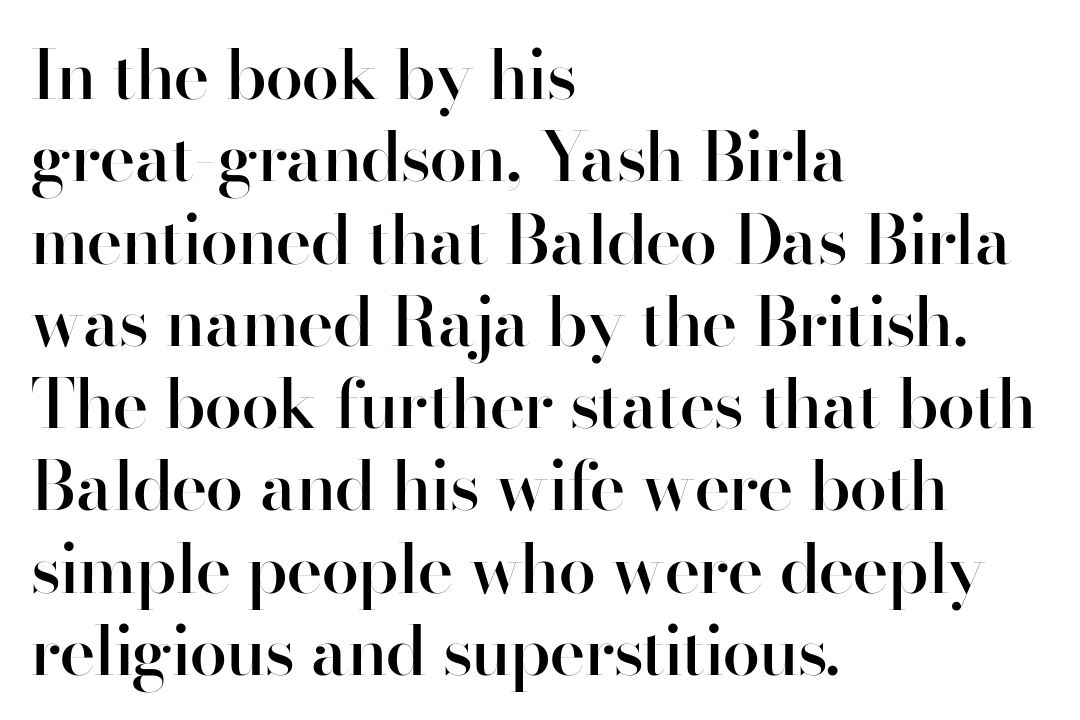
{"serif": "no", "italic": "no", "bold": "semi", "weight": "semibold", "width": "normal", "stroke_contrast": "high", "x_height": "small", "monospaced": "no", "underline": "no", "align": "left", "line_spacing_ratio": 1.21, "letter_spacing": "normal", "letter_spacing_em": 0.0, "glyph_px": 68}
